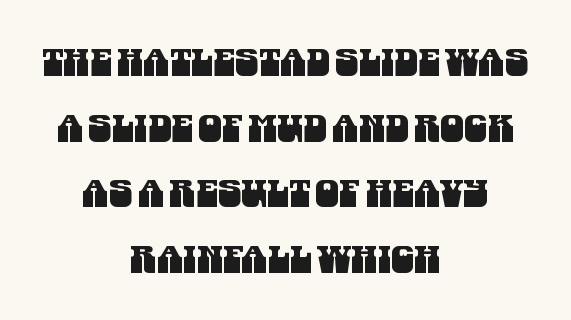
Between one letter and the next there's only the usual sliver of space. Spacing verdict: proportional, widths tailored to each character. Check under the words: just untouched page. Observe the absence of serifs on each vertical stroke in this sample. A student would call this center alignment; a typographer would say set centered.
